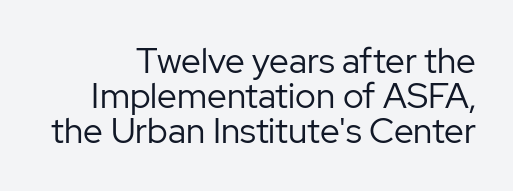
Designer's note — italics off, roman on. Stroke mass is kept to a normal reading level or below. Has an underline been added? It has not. Letterform terminals end flat and unadorned throughout the passage. Compared with typical paragraphs, the rows here are closer together.
